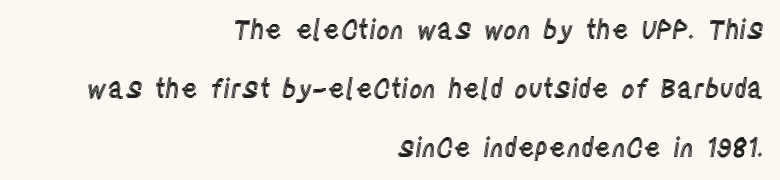
Type without underlining. Regarding leading, the lines here are spaced well apart. The ragged edge is on the left, which tells us the setting is flush right. Spacing between characters is what you'd get straight out of the box.
